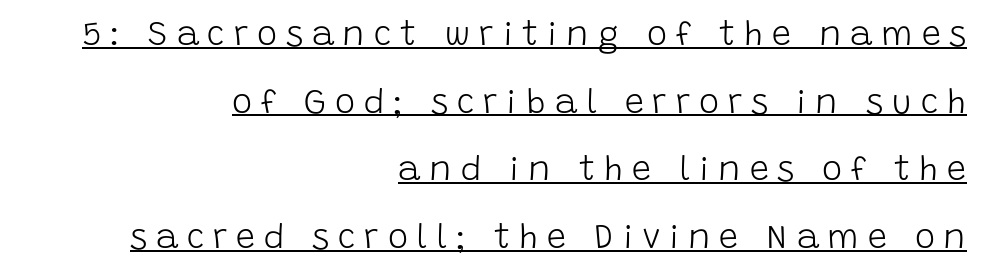
The image shows 34 px light sans-serif type, upright; set right-aligned, loose line spacing (1.99x), unusually wide letter spacing (+0.26 em), underlined; low stroke contrast and a large x-height.
